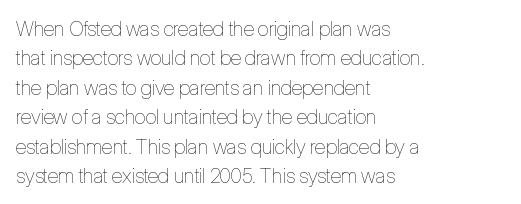
{"italic": "no", "bold": "no", "underline": "no", "align": "left", "line_spacing": "normal", "line_spacing_ratio": 1.47, "letter_spacing": "normal", "letter_spacing_em": 0.0, "glyph_px": 20}
